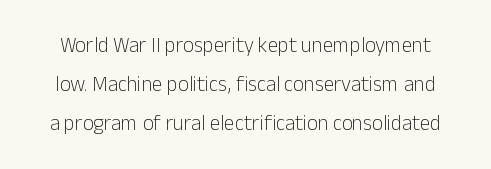
Does the lettering tilt? It doesn't — this is upright. Nobody drew a line under any word here. On a weight scale, this lands at 450 or below. Observe the ordinary spacing: letters are neighbours, not strangers.
